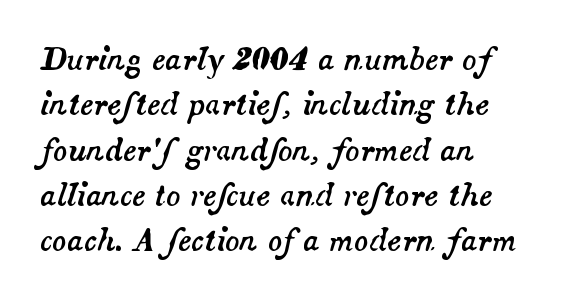
The image shows 30 px text type, italic (leaning right); set left-aligned, normal line spacing (1.51x), normal letter spacing, not underlined; medium stroke contrast and a small x-height.
